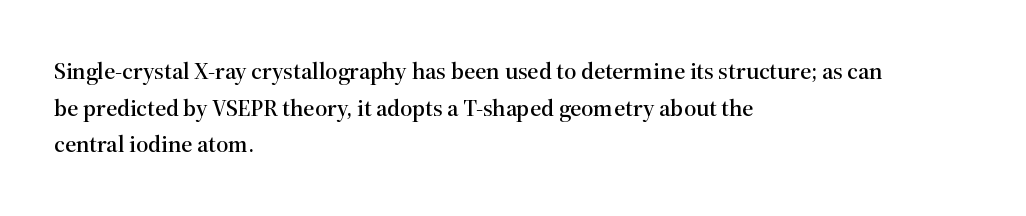
The image shows 24 px text type, upright; set left-aligned, normal line spacing (1.53x), normal letter spacing, not underlined.
